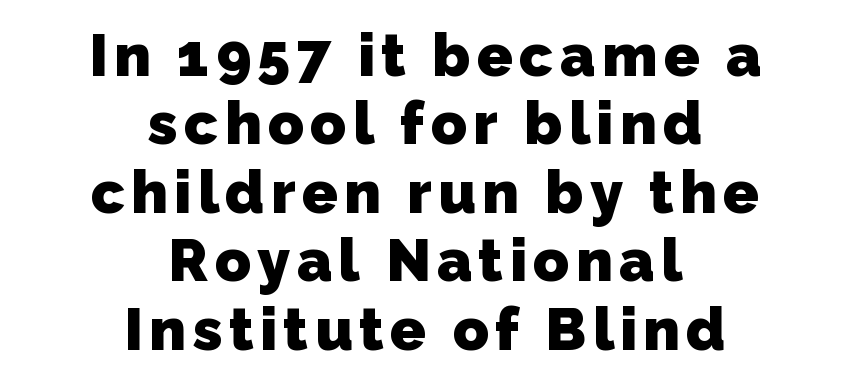
Heavy-handed strokes throughout: this text is bold. This is sans-serif lettering, the kind often seen on screens and signage. Letters rest on an invisible, unmarked baseline. This sample is center-justified, so both line endings float freely.
